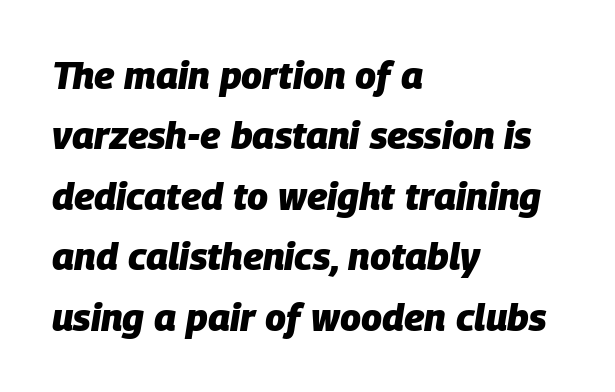
{"italic": "yes", "lean": "right", "slant_degrees": 9, "bold": "yes", "weight": "heavy", "width": "normal", "stroke_contrast": "low", "x_height": "large", "monospaced": "no", "underline": "no", "align": "left", "line_spacing": "normal", "line_spacing_ratio": 1.59, "letter_spacing": "normal", "letter_spacing_em": 0.0, "glyph_px": 38}
